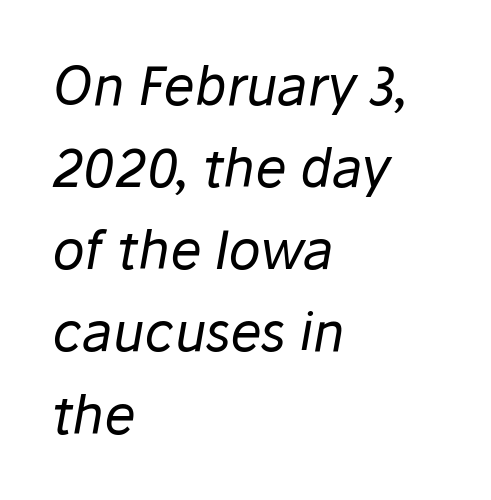
Q: Is the text bold? A: No.
Q: Is the text italic (slanted)? A: Yes, it leans right by about 10 degrees.
Q: Is the text underlined? A: No.
Q: How is the paragraph aligned? A: Left-aligned.
Q: Is the spacing between letters normal or unusually wide? A: Normal.
Q: Is the spacing between lines tight, normal or loose? A: Normal.
Q: Width (condensed, normal, or wide)? A: Normal.
Q: Stroke contrast? A: Low.
Q: x-height? A: Medium.
Q: Monospaced? A: No.
